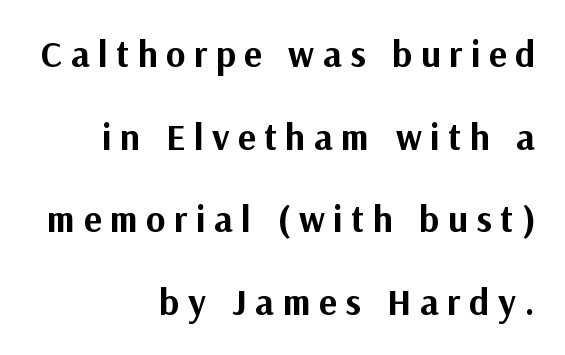
When letters stand straight like this, we call the style roman or upright. The specimen omits any rule beneath the text block's lines. Unlike a traditional serif, this face leaves its strokes unadorned. Plenty of ink on the page — the face is bold. The vertical gap from one line to the next is large. The rendering inserts visible extra space after every character.
